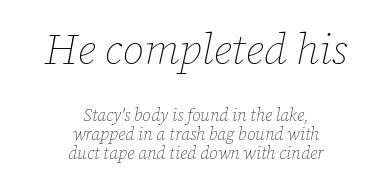
The image shows 43 px thin type, italic (leaning right); set centered, tight line spacing (1.11x), normal letter spacing, not underlined; the first (top) block is 2.53x larger; low stroke contrast and a medium x-height.
